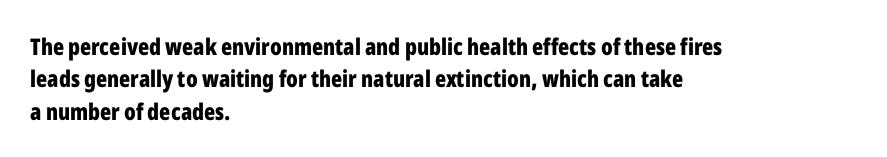
The space directly below the letters is spotless. A dark, heavy texture on the line: the type is bold. Every row of glyphs begins at an identical x-position on the left. Posture: vertical.
